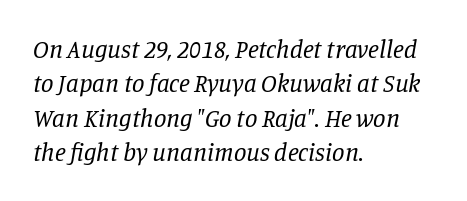
Q: Is the text bold? A: No.
Q: Is the text italic (slanted)? A: Yes, it leans right by about 11 degrees.
Q: Is the text underlined? A: No.
Q: How is the paragraph aligned? A: Left-aligned.
Q: Is the spacing between letters normal or unusually wide? A: Normal.
Q: Is the spacing between lines tight, normal or loose? A: Normal.
